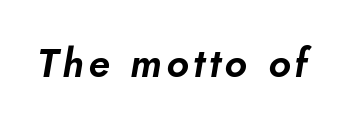
{"italic": "yes", "lean": "right", "slant_degrees": 10, "width": "normal", "stroke_contrast": "low", "x_height": "small", "monospaced": "no", "underline": "no", "glyph_px": 40}
